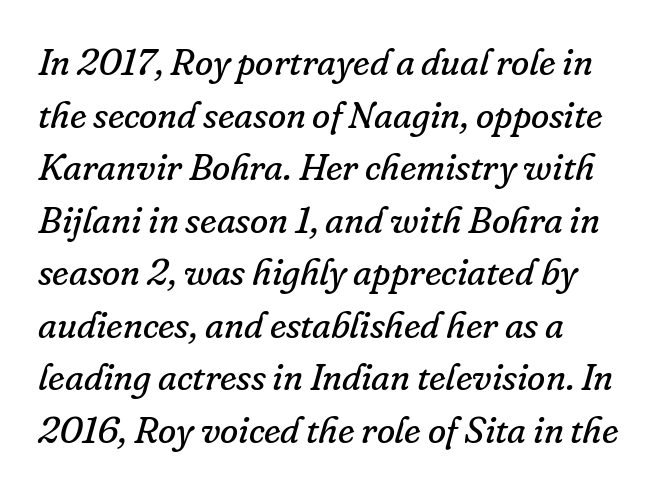
The whole block is typeset with a tilt. Each letter keeps its own natural width here, so spacing adapts to shape. A typesetter would call this zero additional tracking. Has an underline been added? It has not. Are there feet on the stems? There are — it's a serif.
